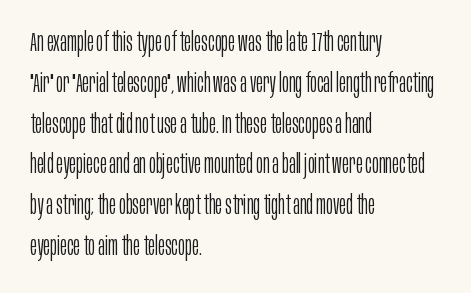
{"italic": "no", "bold": "no", "underline": "no", "align": "left", "line_spacing": "normal", "line_spacing_ratio": 1.57, "letter_spacing": "normal", "letter_spacing_em": 0.0, "glyph_px": 26}
